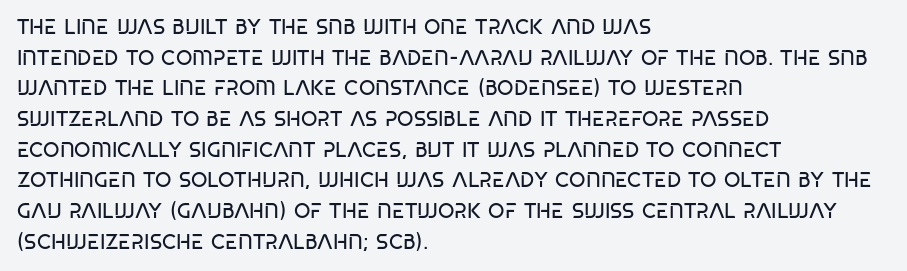
The image shows 21 px text type, upright; set left-aligned, normal line spacing (1.46x), normal letter spacing, not underlined.
